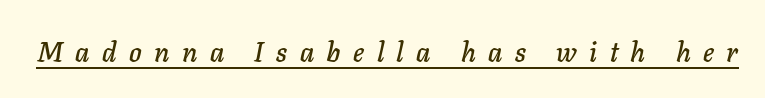
Q: Is the text italic (slanted)? A: Yes, it leans right by about 11 degrees.
Q: Is the text underlined? A: Yes.
Q: Is the spacing between letters normal or unusually wide? A: Unusually wide.
